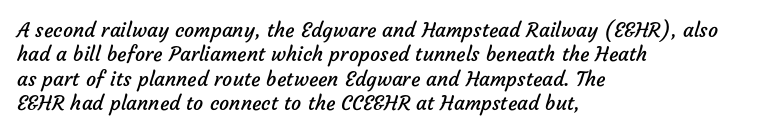
Which margin do the lines hug? The left one — the right edge is uneven. The letters sit at their default tracking, neither squeezed nor spread. The area under the type is left untouched. These glyphs show unthickened strokes, regular width or finer.
